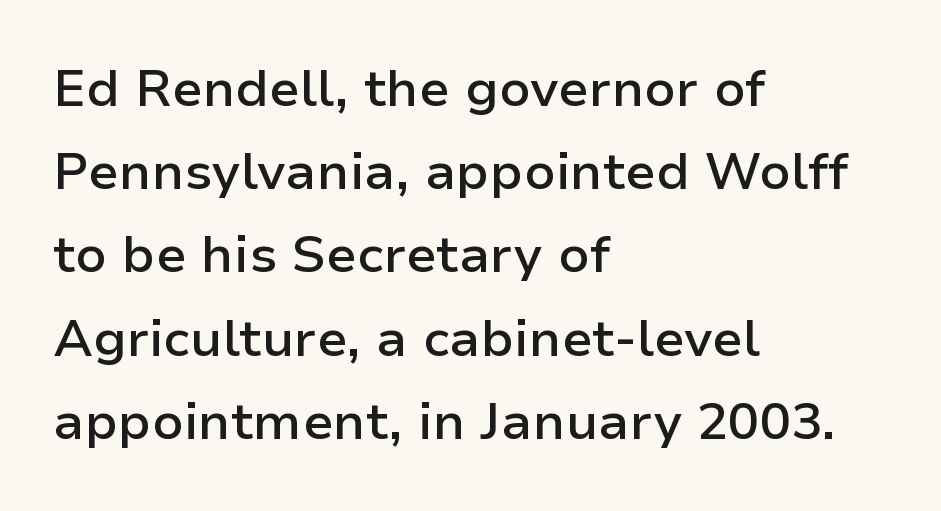
{"serif": "no", "italic": "no", "bold": "semi", "weight": "semibold", "width": "normal", "stroke_contrast": "low", "x_height": "medium", "monospaced": "no", "underline": "no", "align": "left", "line_spacing": "normal", "line_spacing_ratio": 1.6, "letter_spacing": "normal", "letter_spacing_em": 0.0, "glyph_px": 52}
